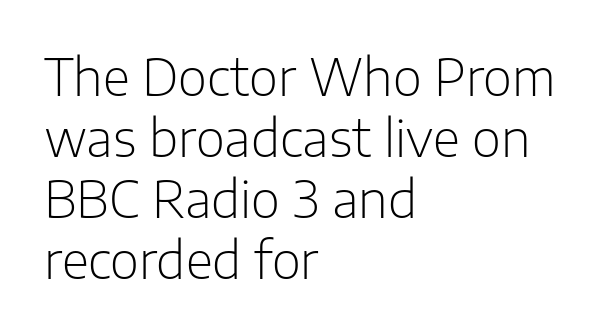
{"serif": "no", "italic": "no", "bold": "no", "weight": "light", "width": "normal", "stroke_contrast": "low", "x_height": "medium", "monospaced": "no", "underline": "no", "align": "left", "line_spacing_ratio": 1.22, "letter_spacing": "normal", "letter_spacing_em": 0.0, "glyph_px": 50}
